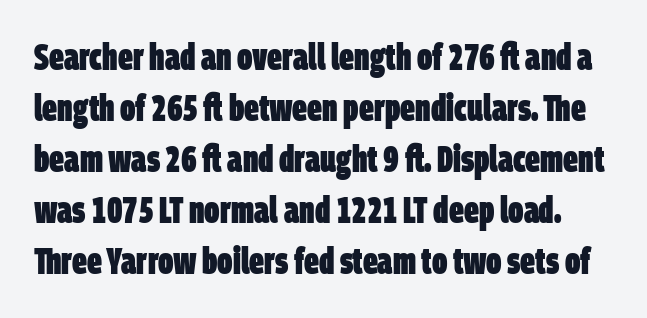
{"serif": "no", "bold": "yes", "weight": "heavy", "width": "condensed", "stroke_contrast": "low", "x_height": "large", "monospaced": "no", "underline": "no", "line_spacing": "normal", "line_spacing_ratio": 1.38, "letter_spacing": "normal", "letter_spacing_em": 0.0, "glyph_px": 37}
